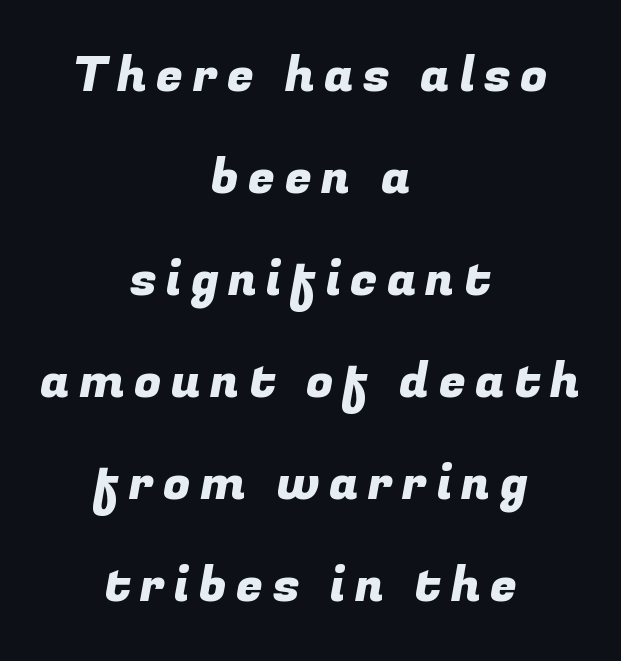
Do the characters align in a grid? No, the font is proportional. Check the space under the baseline: it is left empty. Typographically, this falls in the sans-serif category. Successive baselines arrive slowly, with a big drop between each. The setting favours the middle, as headings and verse often do.
